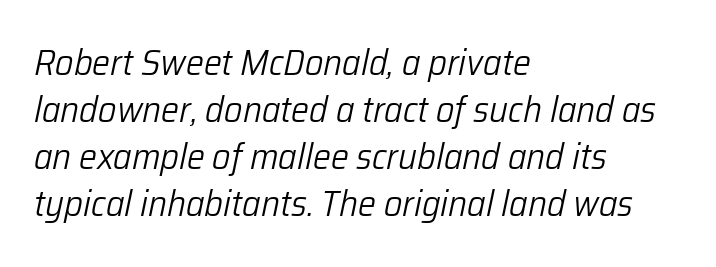
The strokes are not fattened; the text isn't bold. Every row of glyphs begins at an identical x-position on the left. Notice how descenders clear the ascenders below comfortably — that's standard leading. Emphasis-style slanted type is in use. Spacing verdict: proportional, widths tailored to each character.
